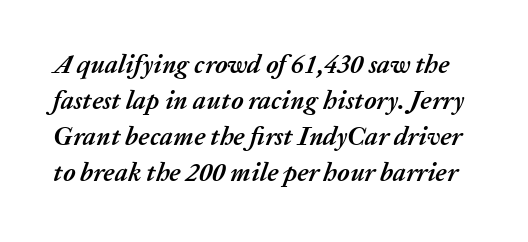
{"italic": "yes", "lean": "right", "slant_degrees": 20, "bold": "yes", "underline": "no", "line_spacing": "normal", "line_spacing_ratio": 1.39, "letter_spacing": "normal", "letter_spacing_em": 0.0, "glyph_px": 26}
